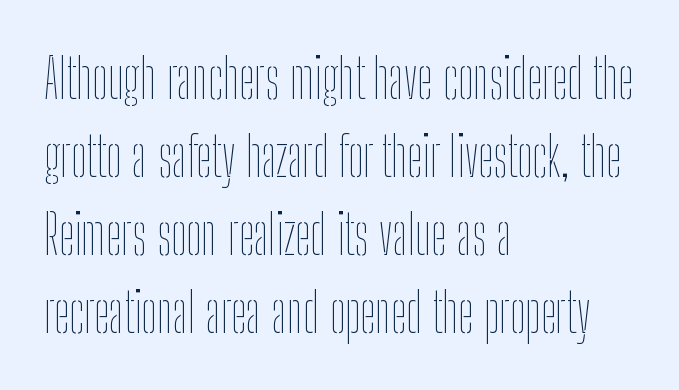
The image shows 55 px thin, condensed type, upright; set left-aligned, normal line spacing (1.42x), normal letter spacing, not underlined; low stroke contrast and a medium x-height.
